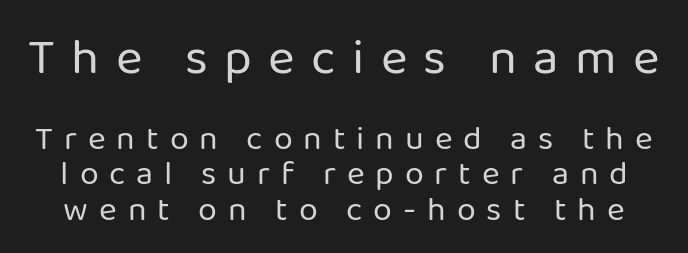
{"serif": "no", "italic": "no", "bold": "no", "weight": "regular", "width": "normal", "stroke_contrast": "low", "x_height": "medium", "monospaced": "no", "underline": "no", "line_spacing": "tight", "line_spacing_ratio": 1.04, "letter_spacing": "wide", "letter_spacing_em": 0.32, "larger_block": "first", "size_ratio": 1.5, "glyph_px": 51}
